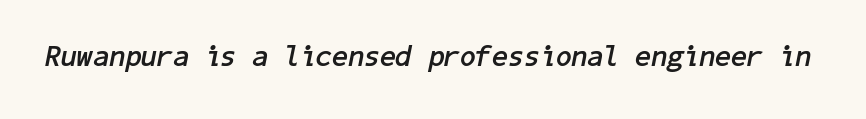
{"italic": "yes", "lean": "right", "slant_degrees": 11, "bold": "yes", "weight": "semibold", "width": "normal", "stroke_contrast": "low", "x_height": "medium", "underline": "no", "letter_spacing": "normal", "letter_spacing_em": 0.0, "glyph_px": 29}
